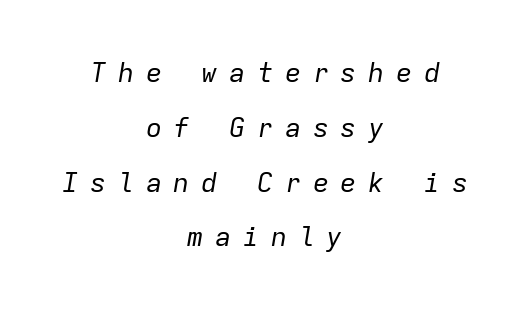
The image shows 27 px text type, italic (leaning right); set centered, loose line spacing (2.03x), unusually wide letter spacing (+0.43 em), not underlined.
